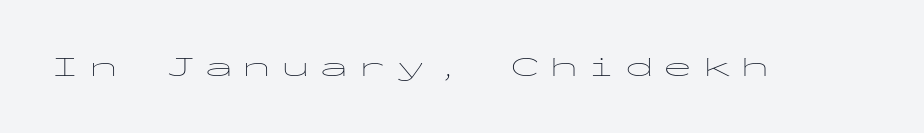
{"serif": "no", "italic": "no", "bold": "no", "weight": "thin", "width": "wide", "stroke_contrast": "low", "x_height": "medium", "monospaced": "yes", "underline": "no", "letter_spacing": "wide", "letter_spacing_em": 0.32, "glyph_px": 29}
